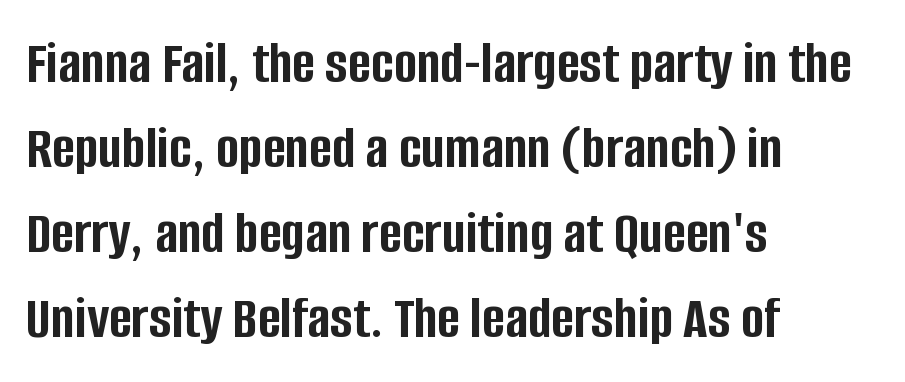
The image shows 62 px semibold, condensed sans-serif type, upright; set left-aligned, normal line spacing (1.37x), normal letter spacing, not underlined; low stroke contrast and a large x-height.
